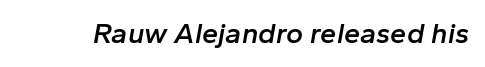
Q: Is the text bold? A: Semi-bold.
Q: Is the text italic (slanted)? A: Yes, it leans right by about 10 degrees.
Q: Is the text underlined? A: No.
Q: Is the spacing between letters normal or unusually wide? A: Normal.
Q: Width (condensed, normal, or wide)? A: Normal.
Q: Stroke contrast? A: Low.
Q: x-height? A: Medium.
Q: Monospaced? A: No.
